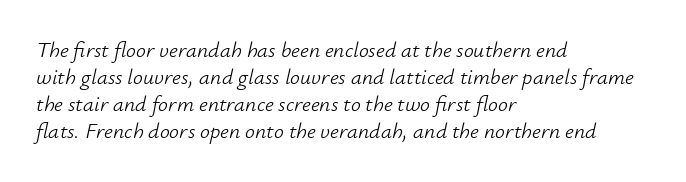
{"italic": "yes", "lean": "right", "slant_degrees": 12, "bold": "no", "underline": "no", "align": "left", "line_spacing_ratio": 1.23, "letter_spacing": "normal", "letter_spacing_em": 0.0, "glyph_px": 22}
